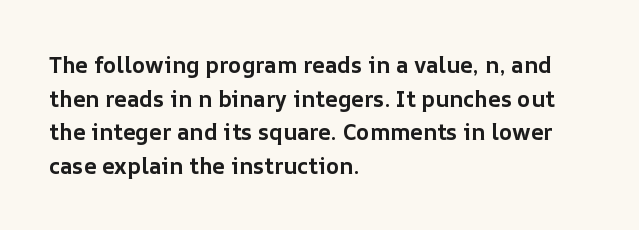
The image shows 22 px bold type, upright; set left-aligned, normal line spacing (1.53x), normal letter spacing, not underlined.
